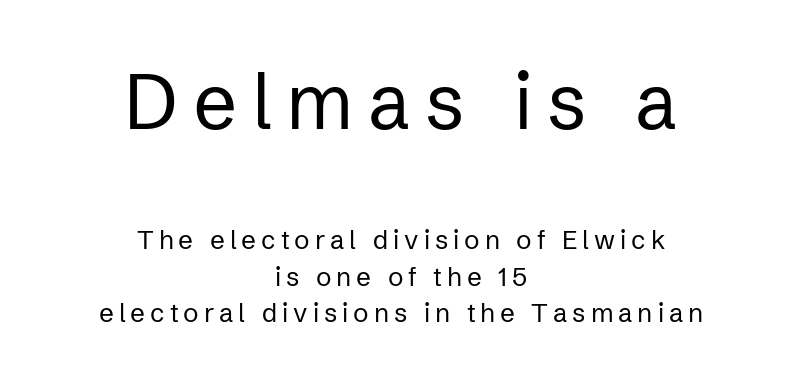
Q: Is the text bold? A: No.
Q: Is the text italic (slanted)? A: No, it is upright.
Q: Is the typeface a serif or a sans-serif typeface? A: Sans-serif.
Q: Is the text underlined? A: No.
Q: How is the paragraph aligned? A: Centered.
Q: Is the spacing between lines tight, normal or loose? A: Normal.
Q: Which block of text is set in a larger size, the first (top) or the second (bottom)? A: The first (top) one.
Q: Width (condensed, normal, or wide)? A: Normal.
Q: Stroke contrast? A: Low.
Q: x-height? A: Medium.
Q: Monospaced? A: No.
